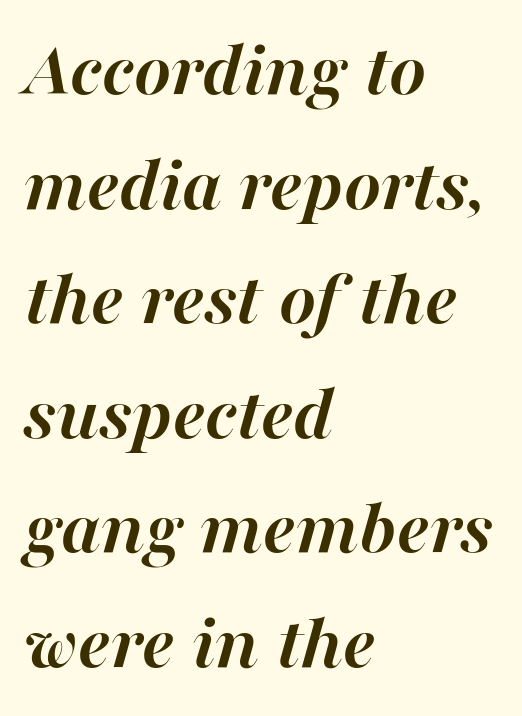
The image shows 79 px semibold type, italic (leaning right); set left-aligned, normal line spacing (1.45x), normal letter spacing, not underlined; high stroke contrast and a medium x-height.
